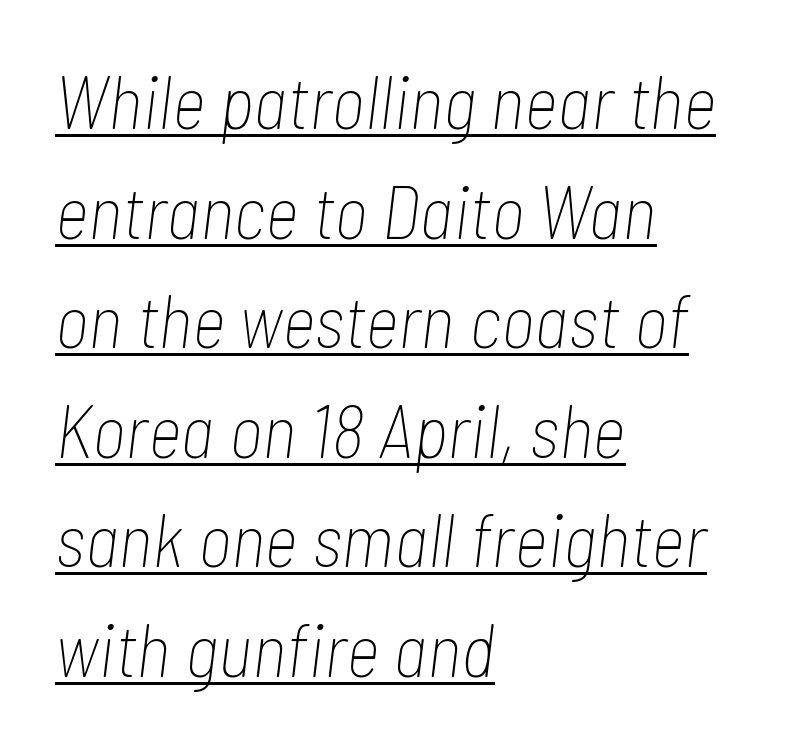
Q: Is the text bold? A: No.
Q: Is the text italic (slanted)? A: Yes, it leans right by about 7 degrees.
Q: Is the text underlined? A: Yes.
Q: How is the paragraph aligned? A: Left-aligned.
Q: Is the spacing between letters normal or unusually wide? A: Normal.
Q: Is the spacing between lines tight, normal or loose? A: Normal.
Q: Width (condensed, normal, or wide)? A: Condensed.
Q: Stroke contrast? A: Low.
Q: x-height? A: Medium.
Q: Monospaced? A: No.
